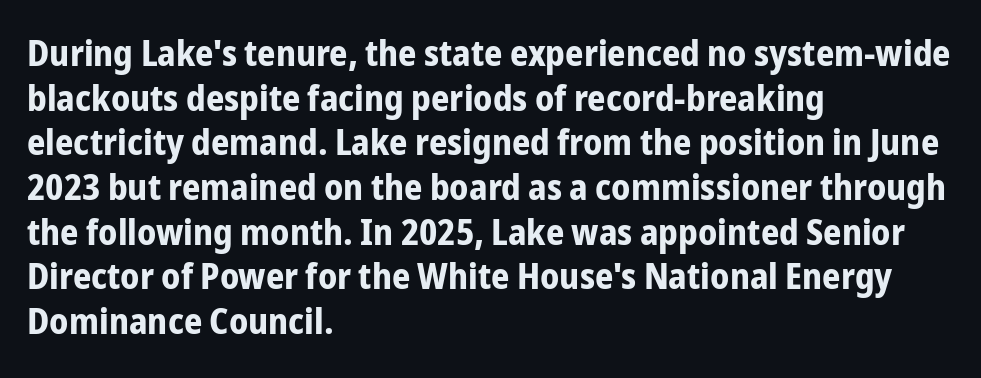
Q: Is the text bold? A: Yes.
Q: Is the text italic (slanted)? A: No, it is upright.
Q: Is the typeface a serif or a sans-serif typeface? A: Sans-serif.
Q: Is the text underlined? A: No.
Q: How is the paragraph aligned? A: Left-aligned.
Q: Is the spacing between letters normal or unusually wide? A: Normal.
Q: Width (condensed, normal, or wide)? A: Condensed.
Q: Stroke contrast? A: Low.
Q: x-height? A: Medium.
Q: Monospaced? A: No.
